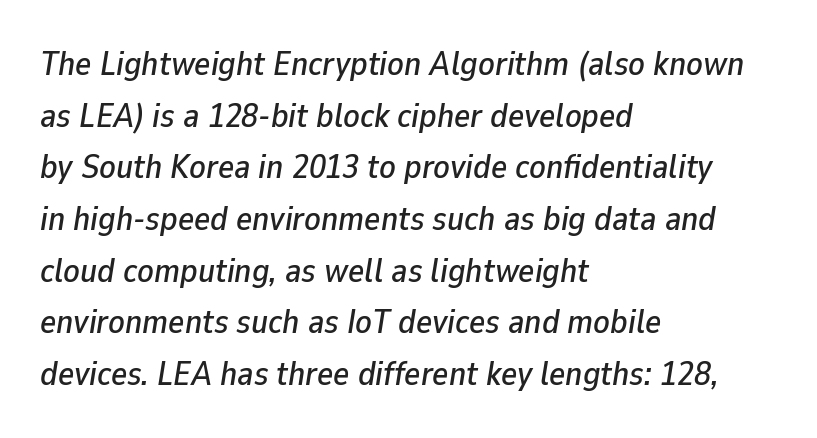
Q: Is the text italic (slanted)? A: Yes, it leans right by about 9 degrees.
Q: Is the text underlined? A: No.
Q: How is the paragraph aligned? A: Left-aligned.
Q: Is the spacing between letters normal or unusually wide? A: Normal.
Q: Is the spacing between lines tight, normal or loose? A: Normal.
Q: Width (condensed, normal, or wide)? A: Normal.
Q: Stroke contrast? A: Low.
Q: x-height? A: Medium.
Q: Monospaced? A: No.
